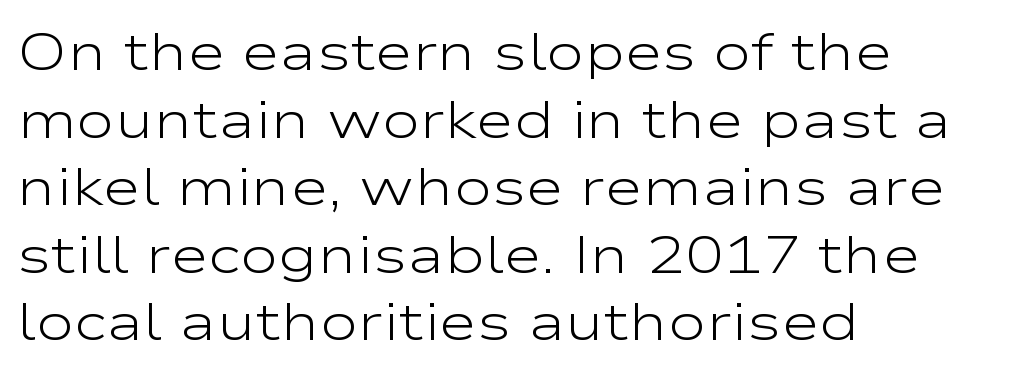
Casual observation: everything's shoved over to the left. The axis of the letterforms is exactly vertical. Has an underline been added? It has not. Does extra space separate the letters? No, they use regular spacing. A typesetter would call this proportional, since set widths differ per character.
